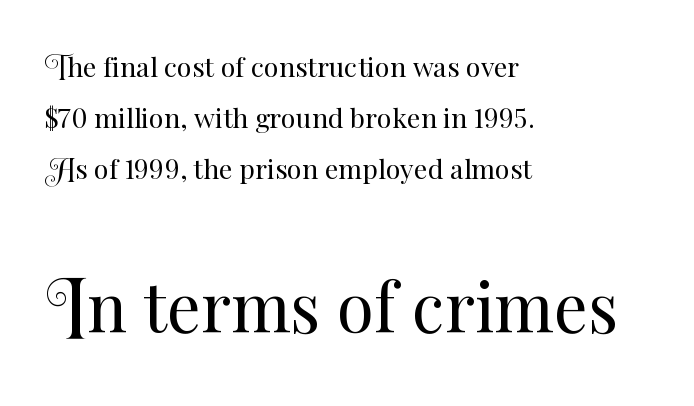
{"italic": "no", "bold": "no", "weight": "regular", "width": "normal", "stroke_contrast": "medium", "x_height": "small", "monospaced": "no", "underline": "no", "align": "left", "line_spacing_ratio": 1.88, "letter_spacing": "normal", "letter_spacing_em": 0.0, "larger_block": "second", "size_ratio": 2.48, "glyph_px": 67}
